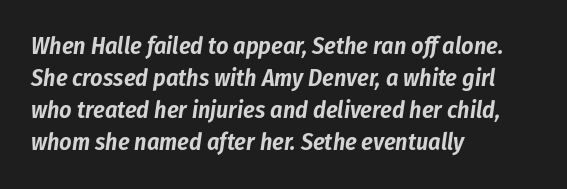
{"italic": "yes", "lean": "right", "slant_degrees": 8, "underline": "no", "align": "left", "line_spacing": "normal", "line_spacing_ratio": 1.34, "letter_spacing": "normal", "letter_spacing_em": 0.0, "glyph_px": 24}
